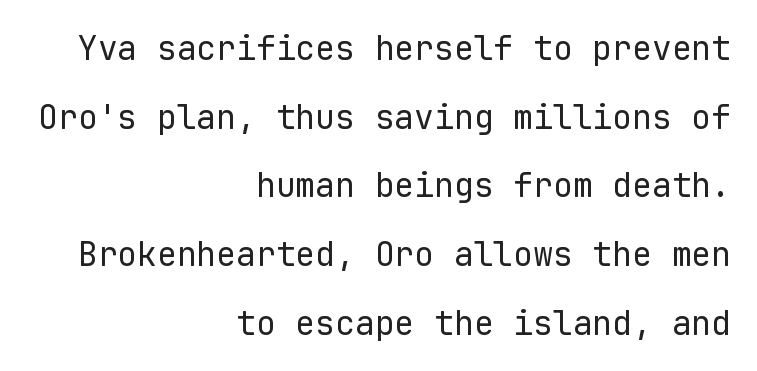
Q: Is the text bold? A: No.
Q: Is the text italic (slanted)? A: No, it is upright.
Q: Is the typeface a serif or a sans-serif typeface? A: Sans-serif.
Q: Is the text underlined? A: No.
Q: How is the paragraph aligned? A: Right-aligned.
Q: Is the spacing between letters normal or unusually wide? A: Normal.
Q: Is the spacing between lines tight, normal or loose? A: Loose.
Q: Width (condensed, normal, or wide)? A: Normal.
Q: Stroke contrast? A: Low.
Q: x-height? A: Medium.
Q: Monospaced? A: Yes.
